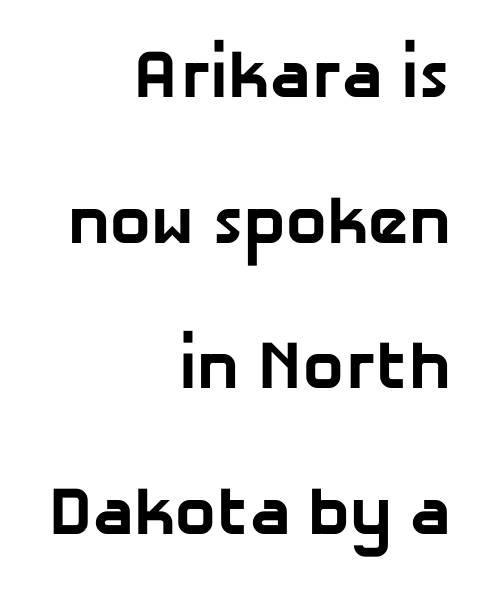
{"serif": "no", "bold": "yes", "weight": "bold", "width": "normal", "stroke_contrast": "low", "x_height": "medium", "monospaced": "no", "underline": "no", "align": "right", "line_spacing": "loose", "line_spacing_ratio": 2.14, "letter_spacing": "normal", "letter_spacing_em": 0.0, "glyph_px": 68}
